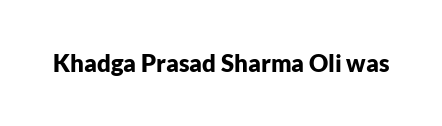
The image shows 24 px bold type, upright; set normal letter spacing, not underlined.
